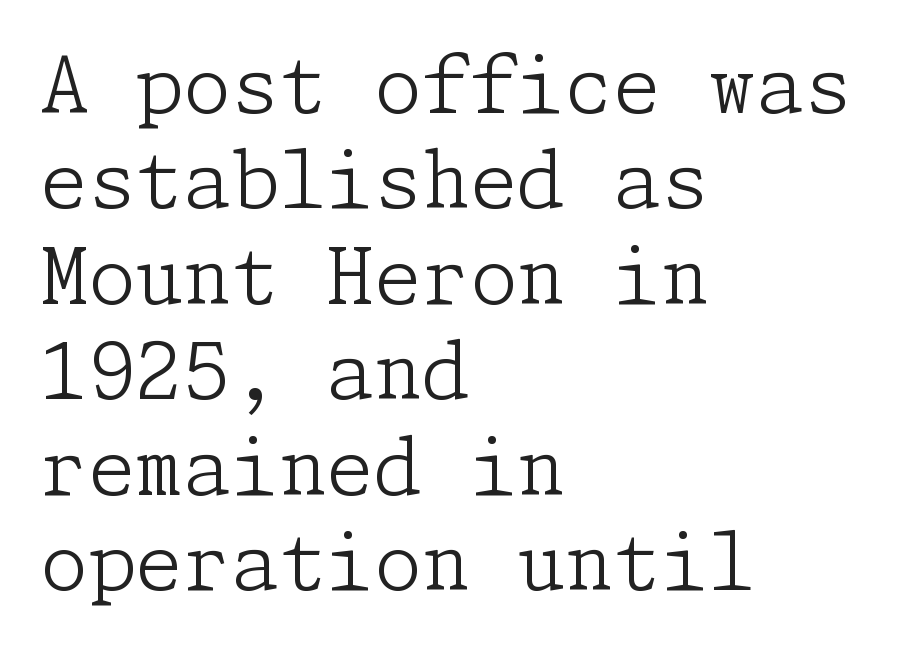
The image shows 77 px light serif type, upright; set left-aligned, line spacing 1.24x, normal letter spacing, not underlined; low stroke contrast and a medium x-height.
